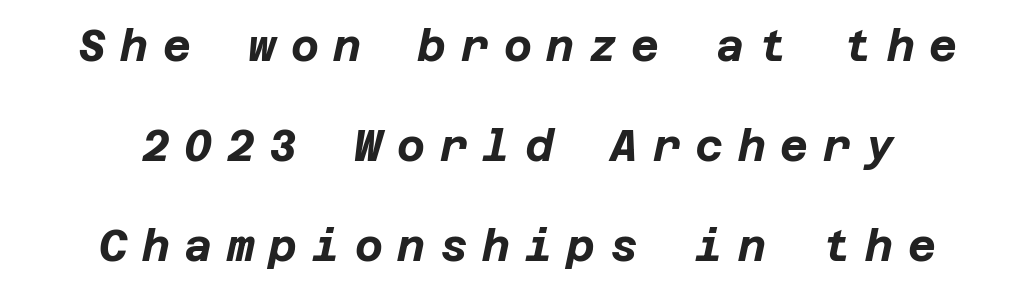
Q: Is the text bold? A: Yes.
Q: Is the text italic (slanted)? A: Yes, it leans right by about 12 degrees.
Q: Is the text underlined? A: No.
Q: How is the paragraph aligned? A: Centered.
Q: Is the spacing between letters normal or unusually wide? A: Unusually wide.
Q: Is the spacing between lines tight, normal or loose? A: Loose.
Q: Width (condensed, normal, or wide)? A: Normal.
Q: Stroke contrast? A: Low.
Q: x-height? A: Large.
